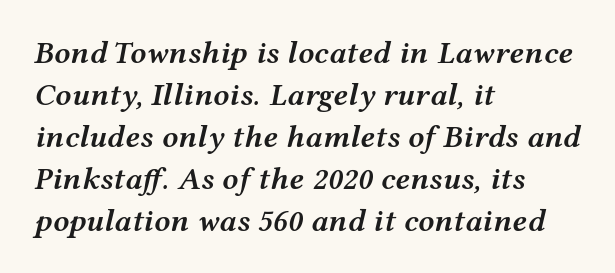
The image shows 32 px semibold, wide type, italic (leaning right); set left-aligned, normal line spacing (1.31x), normal letter spacing, not underlined; medium stroke contrast and a medium x-height.
